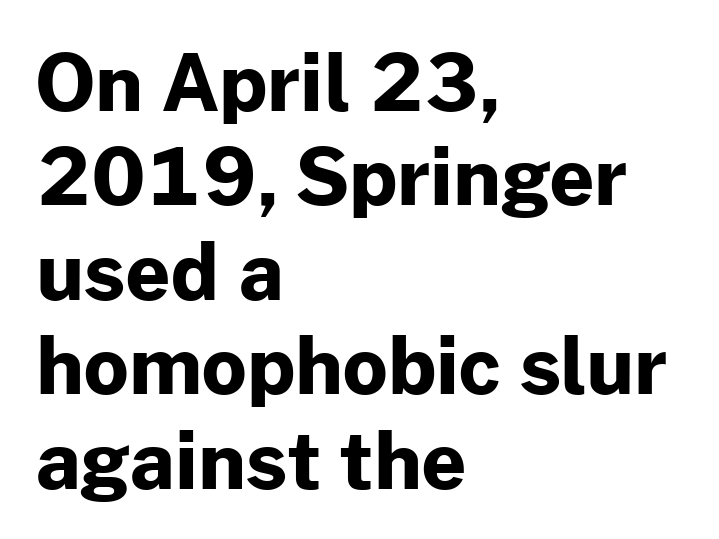
Q: Is the text bold? A: Yes.
Q: Is the text italic (slanted)? A: No, it is upright.
Q: Is the typeface a serif or a sans-serif typeface? A: Sans-serif.
Q: Is the text underlined? A: No.
Q: How is the paragraph aligned? A: Left-aligned.
Q: Is the spacing between letters normal or unusually wide? A: Normal.
Q: Width (condensed, normal, or wide)? A: Normal.
Q: Stroke contrast? A: Low.
Q: x-height? A: Medium.
Q: Monospaced? A: No.
